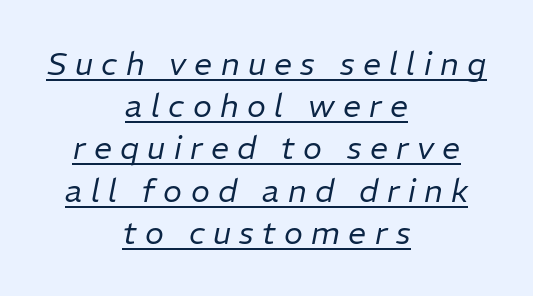
The image shows 32 px regular-weight type, italic (leaning right); set centered, normal line spacing (1.32x), unusually wide letter spacing (+0.26 em), underlined; low stroke contrast and a medium x-height.
